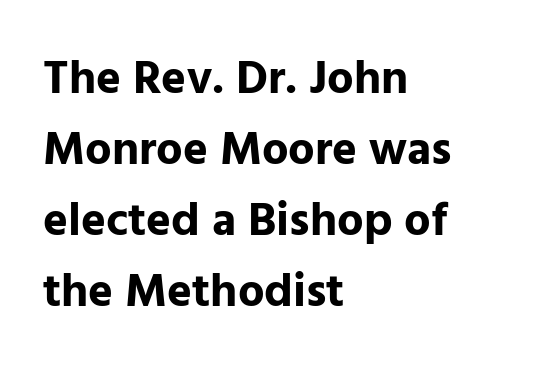
The image shows 47 px bold sans-serif type, upright; set left-aligned, normal line spacing (1.51x), normal letter spacing, not underlined; low stroke contrast and a medium x-height.
